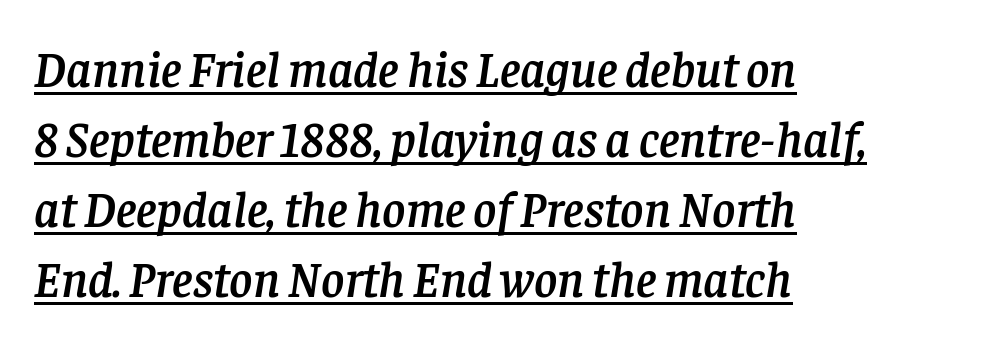
The image shows 50 px serif type, italic (leaning right); set left-aligned, normal line spacing (1.4x), normal letter spacing, underlined; low stroke contrast and a large x-height.
